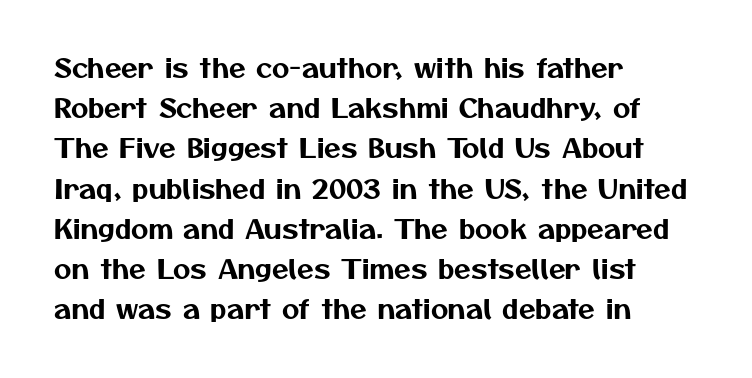
The image shows 27 px text type; set left-aligned, normal line spacing (1.49x), normal letter spacing, not underlined.
